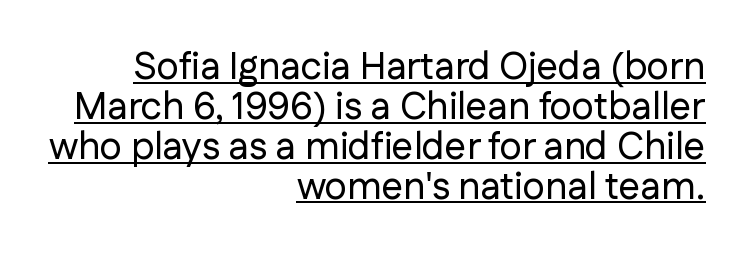
Alignment: flush right. Somebody hit Ctrl+U on this one — the words are underlined. Here the glyphs are tracked normally, forming tight word shapes. This is roman type, the default non-slanted kind. Are there feet on the stems? There aren't — it's a sans. How would I describe the line gaps? Narrow and economical.
